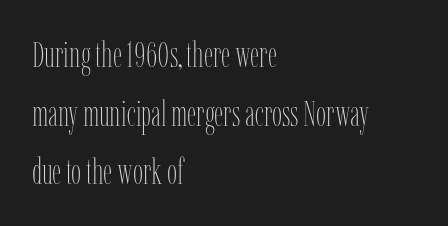
The lines in this sample share a left origin and differ only in where they stop. Does the lettering tilt? It doesn't — this is upright. The rendering uses natural spacing where letterforms have individual widths. Nobody touched the tracking dial on this one. A typesetter would call this leading conventional body-copy spacing.
